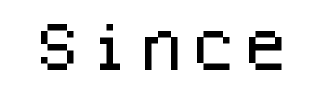
The image shows 52 px sans-serif type, upright, monospaced; set normal letter spacing, not underlined; low stroke contrast and a large x-height.
